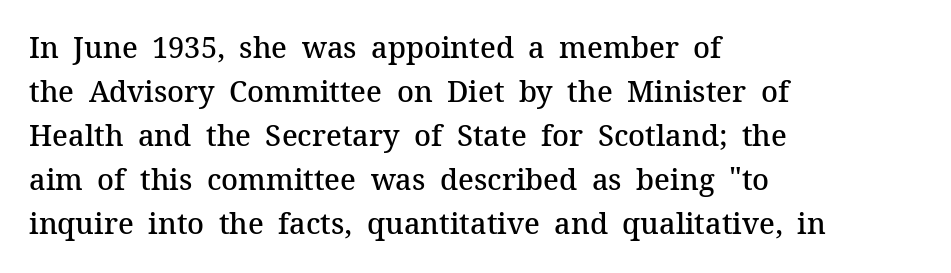
One-word summary of the alignment: left. The font's upright variant was chosen for this text. The characters display serif detailing at their extremities. The letters are semibold — heavier than regular but short of a full bold. Is there much room between lines? A standard amount, neither cramped nor airy.
